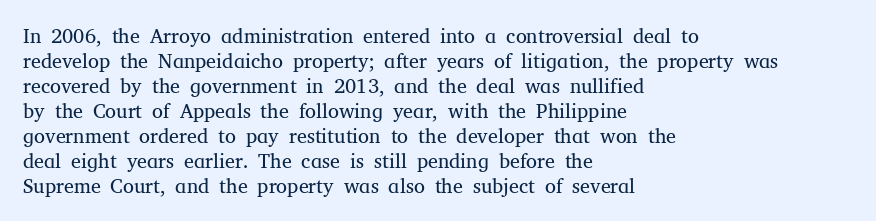
Q: Is the text bold? A: No.
Q: Is the text italic (slanted)? A: No, it is upright.
Q: Is the text underlined? A: No.
Q: How is the paragraph aligned? A: Left-aligned.
Q: Is the spacing between letters normal or unusually wide? A: Normal.
Q: Is the spacing between lines tight, normal or loose? A: Normal.
